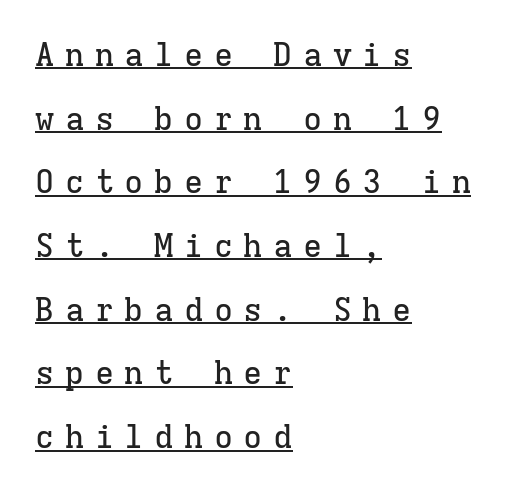
Q: Is the text italic (slanted)? A: No, it is upright.
Q: Is the typeface a serif or a sans-serif typeface? A: Serif.
Q: Is the text underlined? A: Yes.
Q: How is the paragraph aligned? A: Left-aligned.
Q: Is the spacing between letters normal or unusually wide? A: Unusually wide.
Q: Is the spacing between lines tight, normal or loose? A: Loose.
Q: Width (condensed, normal, or wide)? A: Normal.
Q: Stroke contrast? A: Low.
Q: x-height? A: Medium.
Q: Monospaced? A: Yes.
